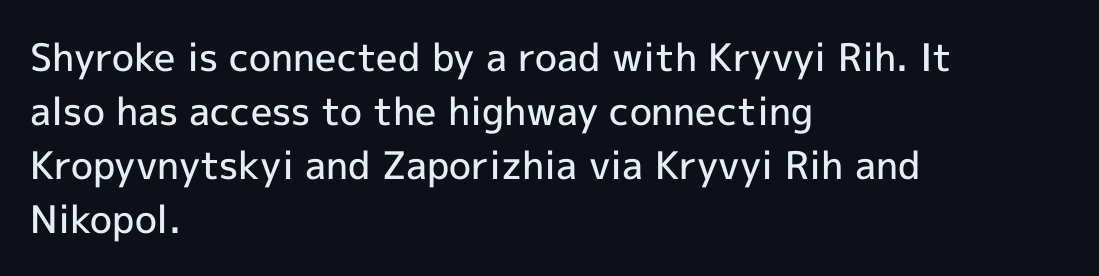
Letter spacing: default. The paragraph shown leans on its left margin. This rendering features lettering with no underline. As a designer I'd log this as weight 600, semibold.
